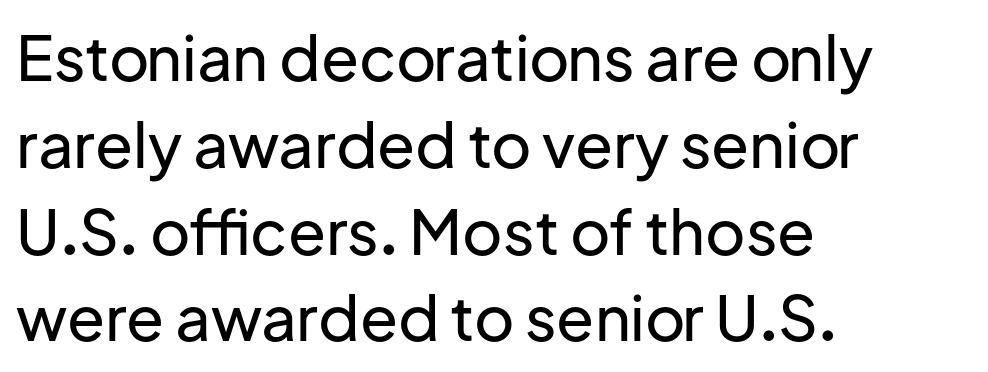
The image shows 62 px sans-serif type, upright; set left-aligned, normal line spacing (1.4x), normal letter spacing, not underlined; low stroke contrast and a medium x-height.
